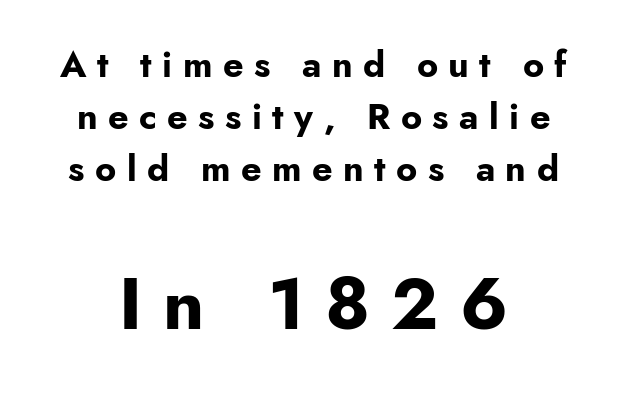
Q: Is the text bold? A: Yes.
Q: Is the text italic (slanted)? A: No, it is upright.
Q: Is the typeface a serif or a sans-serif typeface? A: Sans-serif.
Q: Is the text underlined? A: No.
Q: How is the paragraph aligned? A: Centered.
Q: Is the spacing between letters normal or unusually wide? A: Unusually wide.
Q: Is the spacing between lines tight, normal or loose? A: Normal.
Q: Which block of text is set in a larger size, the first (top) or the second (bottom)? A: The second (bottom) one.
Q: Width (condensed, normal, or wide)? A: Normal.
Q: Stroke contrast? A: Low.
Q: x-height? A: Small.
Q: Monospaced? A: No.
